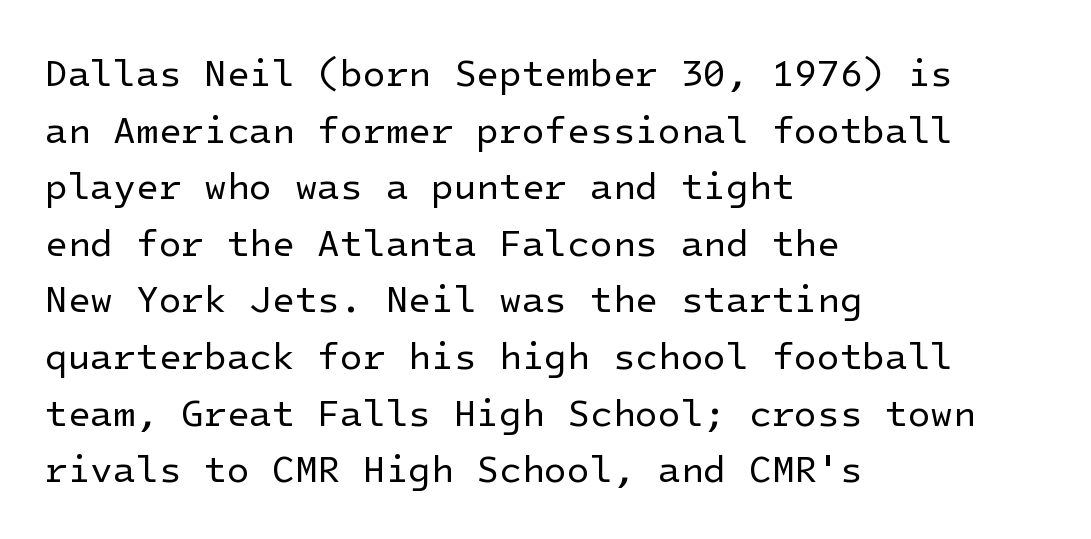
{"serif": "no", "italic": "no", "bold": "no", "weight": "regular", "width": "normal", "stroke_contrast": "low", "x_height": "medium", "underline": "no", "align": "left", "line_spacing": "normal", "line_spacing_ratio": 1.53, "letter_spacing": "normal", "letter_spacing_em": 0.0, "glyph_px": 37}
